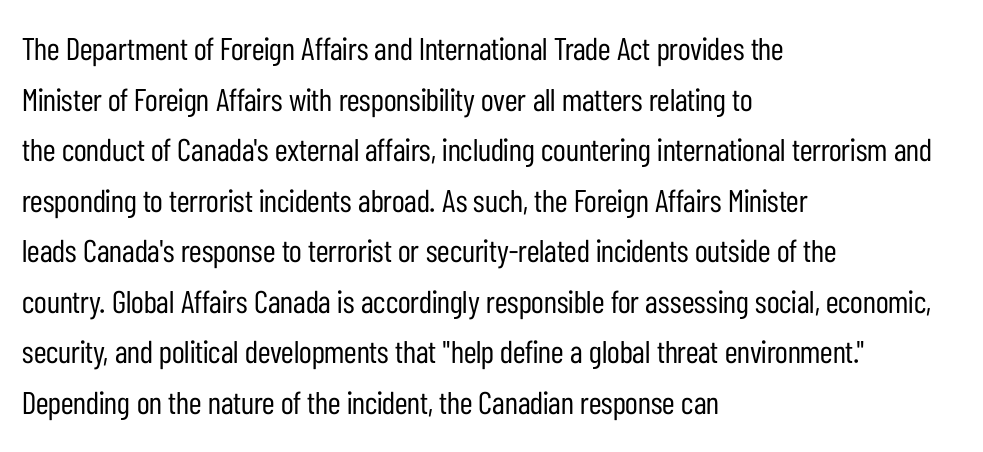
The image shows 32 px regular-weight, condensed sans-serif type, upright; set left-aligned, normal line spacing (1.58x), normal letter spacing, not underlined; low stroke contrast and a medium x-height.
